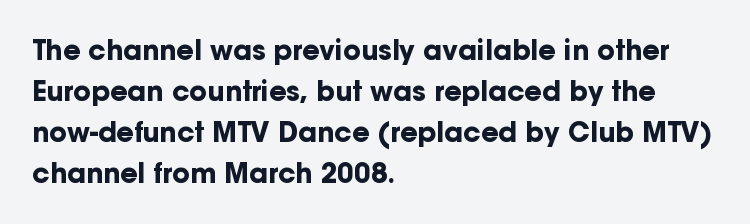
The image shows 27 px bold type, upright; set left-aligned, normal line spacing (1.52x), normal letter spacing, not underlined.
